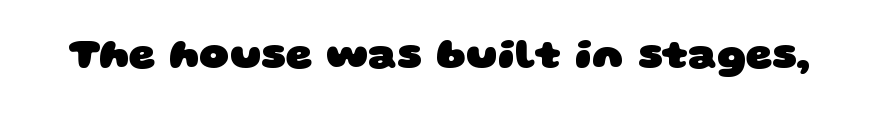
Q: Is the text bold? A: Yes.
Q: Is the typeface a serif or a sans-serif typeface? A: Sans-serif.
Q: Is the text underlined? A: No.
Q: Is the spacing between letters normal or unusually wide? A: Normal.
Q: Width (condensed, normal, or wide)? A: Wide.
Q: Stroke contrast? A: Low.
Q: x-height? A: Large.
Q: Monospaced? A: No.
